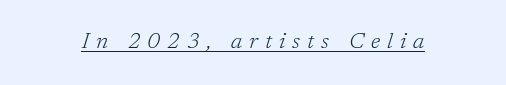
{"italic": "yes", "lean": "right", "slant_degrees": 17, "bold": "no", "underline": "yes", "letter_spacing": "wide", "letter_spacing_em": 0.32, "glyph_px": 22}
